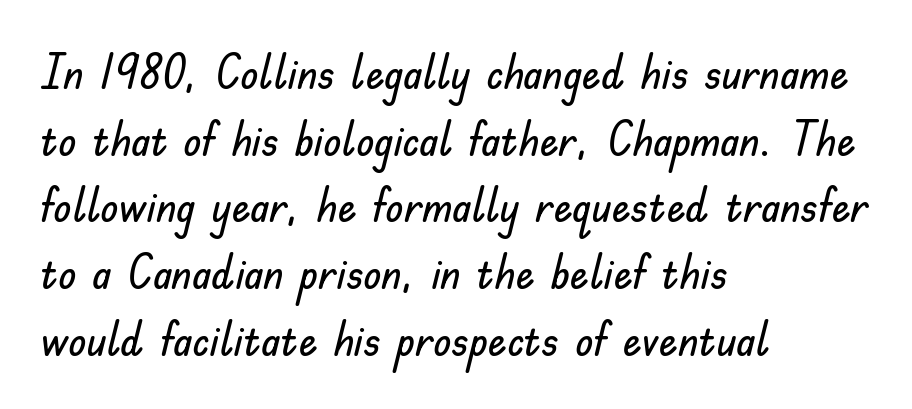
One glance says typical: line gaps are just what's usual. Glyph-to-glyph distance matches everyday printed text. Serif or sans? Sans — the stroke terminals are bare. Each letter keeps its own natural width here, so spacing adapts to shape.
